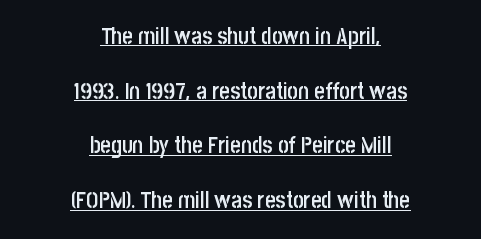
The image shows 23 px text type, upright; set centered, loose line spacing (2.38x), normal letter spacing, underlined.
